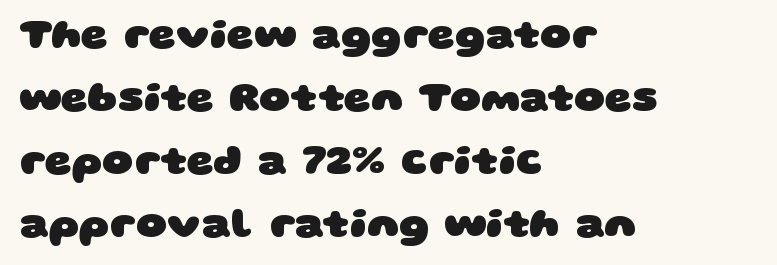
Type without underlining. Varying glyph widths throughout — classic text-font behaviour. You can tell from the bare stems that sans-serif type was used. Does extra space separate the letters? No, they use regular spacing. This sample keeps an unexceptional amount of space between lines.
